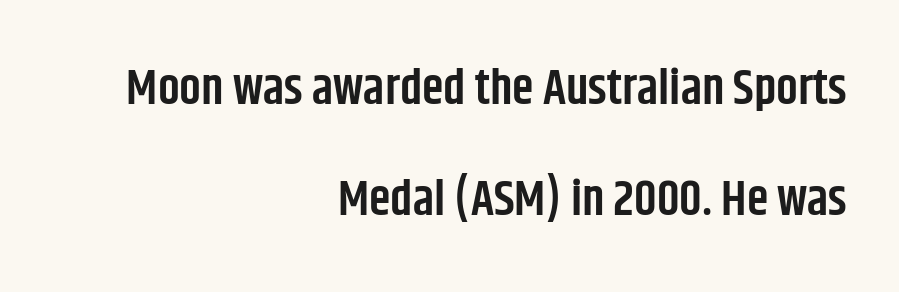
The image shows 49 px semibold, condensed sans-serif type, upright; set right-aligned, loose line spacing (2.27x), normal letter spacing, not underlined; low stroke contrast and a large x-height.
